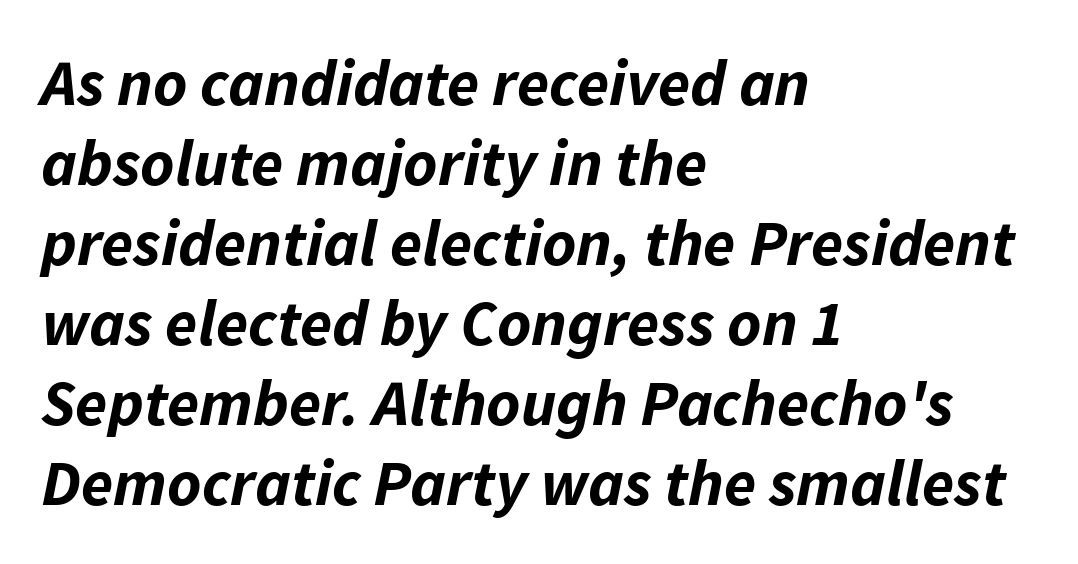
Q: Is the text bold? A: Yes.
Q: Is the text italic (slanted)? A: Yes, it leans right by about 11 degrees.
Q: Is the text underlined? A: No.
Q: How is the paragraph aligned? A: Left-aligned.
Q: Is the spacing between letters normal or unusually wide? A: Normal.
Q: Width (condensed, normal, or wide)? A: Normal.
Q: Stroke contrast? A: Low.
Q: x-height? A: Medium.
Q: Monospaced? A: No.
